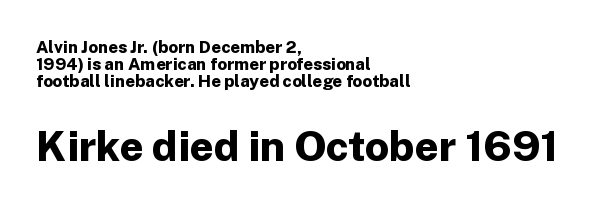
The paragraph shown leans on its left margin. Upright lettering throughout. Compare the two chunks: the lower has the greater cap height. A typesetter would call this leading minimal, almost set solid. Serifs: no, the terminals of the letterforms are clean. This is heavy type, rendered in bold.
